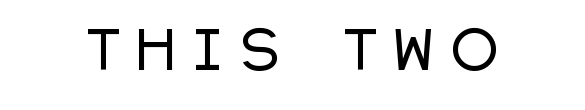
The image shows 51 px condensed sans-serif type, upright; set unusually wide letter spacing (+0.38 em), not underlined; low stroke contrast and a large x-height.
